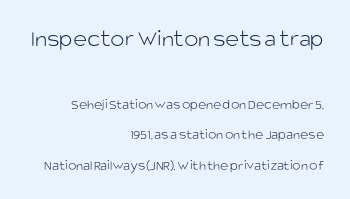
Q: Is the text bold? A: No.
Q: Is the text italic (slanted)? A: No, it is upright.
Q: Is the text underlined? A: No.
Q: How is the paragraph aligned? A: Right-aligned.
Q: Is the spacing between letters normal or unusually wide? A: Normal.
Q: Is the spacing between lines tight, normal or loose? A: Loose.
Q: Which block of text is set in a larger size, the first (top) or the second (bottom)? A: The first (top) one.
